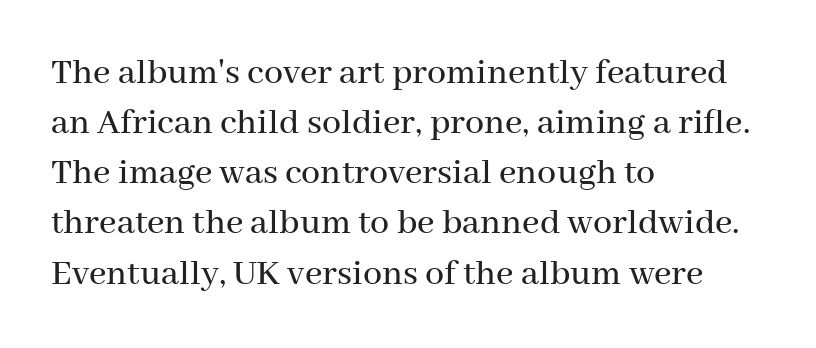
Decoration check: the copy has no underline. Evenly set lines give the paragraph a standard silhouette. Look at the bottom of the vertical strokes: they flare into serifs here. The type is set solid horizontally, with unmodified tracking.
